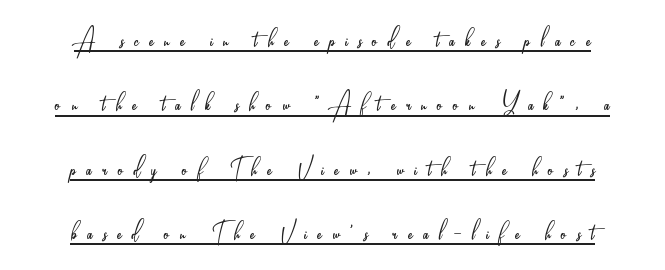
Q: Is the text bold? A: No.
Q: Is the text italic (slanted)? A: Yes.
Q: Is the typeface a serif or a sans-serif typeface? A: Sans-serif.
Q: Is the text underlined? A: Yes.
Q: How is the paragraph aligned? A: Centered.
Q: Is the spacing between letters normal or unusually wide? A: Unusually wide.
Q: Is the spacing between lines tight, normal or loose? A: Loose.
Q: Width (condensed, normal, or wide)? A: Condensed.
Q: Stroke contrast? A: Low.
Q: x-height? A: Small.
Q: Monospaced? A: No.
